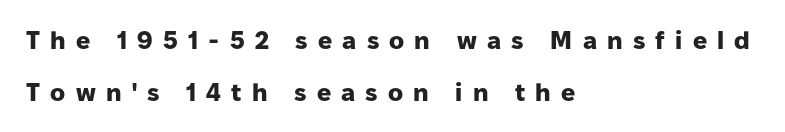
{"italic": "no", "bold": "yes", "underline": "no", "align": "left", "line_spacing": "loose", "line_spacing_ratio": 2.08, "letter_spacing": "wide", "letter_spacing_em": 0.41, "glyph_px": 25}
